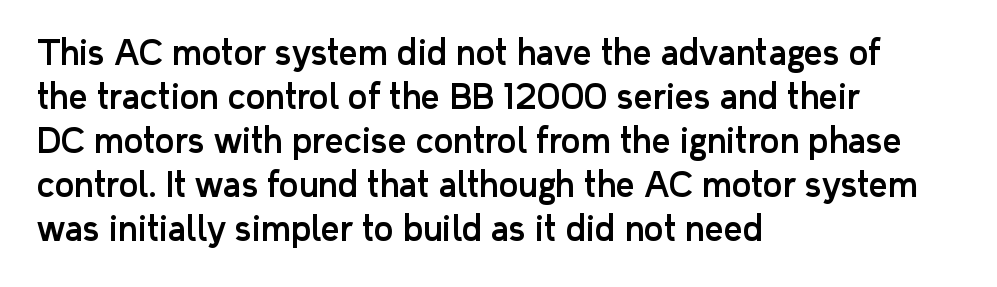
The image shows 33 px sans-serif type, upright; set left-aligned, normal line spacing (1.33x), normal letter spacing, not underlined; low stroke contrast and a medium x-height.
